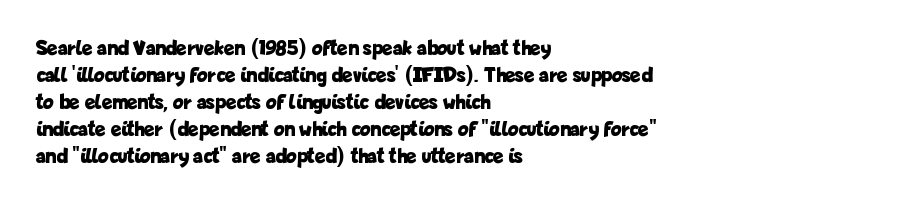
The setting favours the left margin, as ordinary paragraphs usually do. The strip under each line holds only bare page. Every letter is thick-stroked: bold, no question. In terms of posture, this sample is upright. Is the letter spacing exaggerated? No — it looks like the ordinary default.
